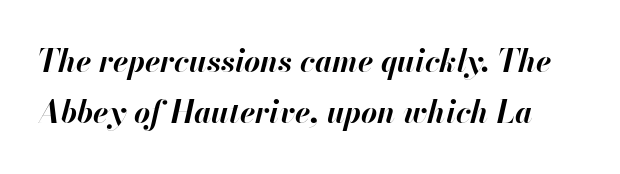
Q: Is the text bold? A: Yes.
Q: Is the text italic (slanted)? A: Yes, it leans right by about 13 degrees.
Q: Is the text underlined? A: No.
Q: Is the spacing between letters normal or unusually wide? A: Normal.
Q: Is the spacing between lines tight, normal or loose? A: Normal.
Q: Width (condensed, normal, or wide)? A: Normal.
Q: Stroke contrast? A: High.
Q: x-height? A: Small.
Q: Monospaced? A: No.
